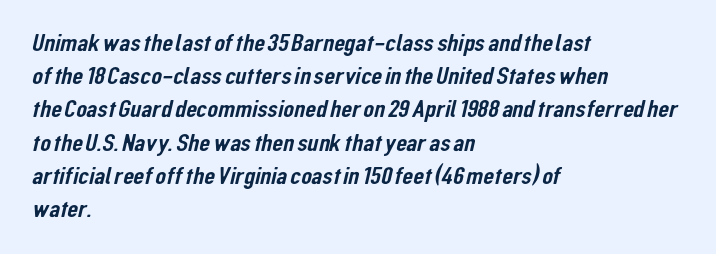
The image shows 25 px text type; set left-aligned, normal line spacing (1.33x), normal letter spacing, not underlined.
